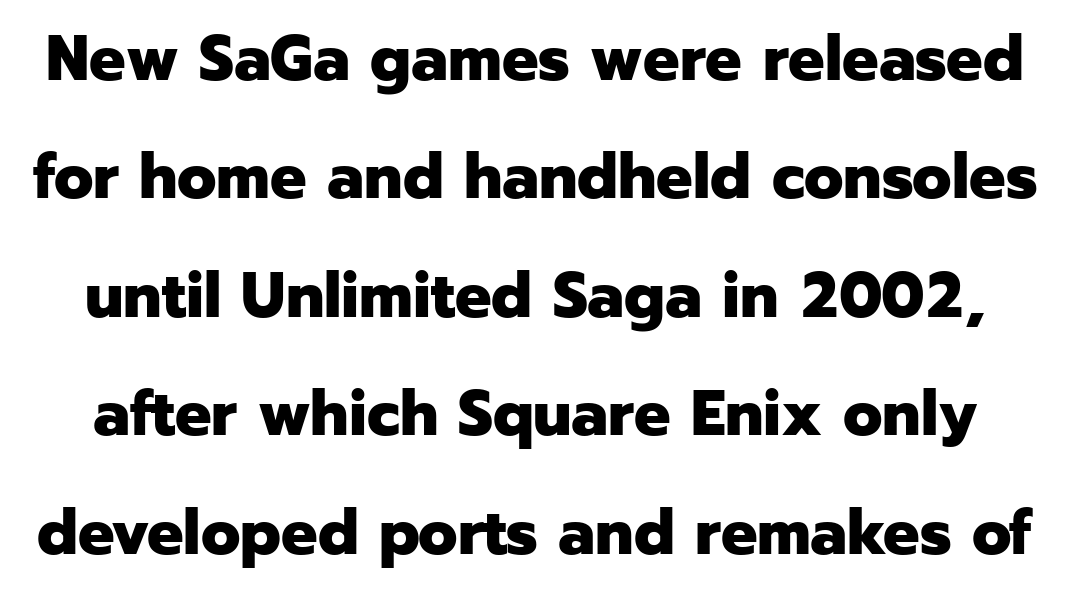
{"serif": "no", "italic": "no", "bold": "yes", "weight": "heavy", "width": "normal", "stroke_contrast": "low", "x_height": "medium", "monospaced": "no", "underline": "no", "line_spacing_ratio": 1.85, "letter_spacing": "normal", "letter_spacing_em": 0.0, "glyph_px": 64}
